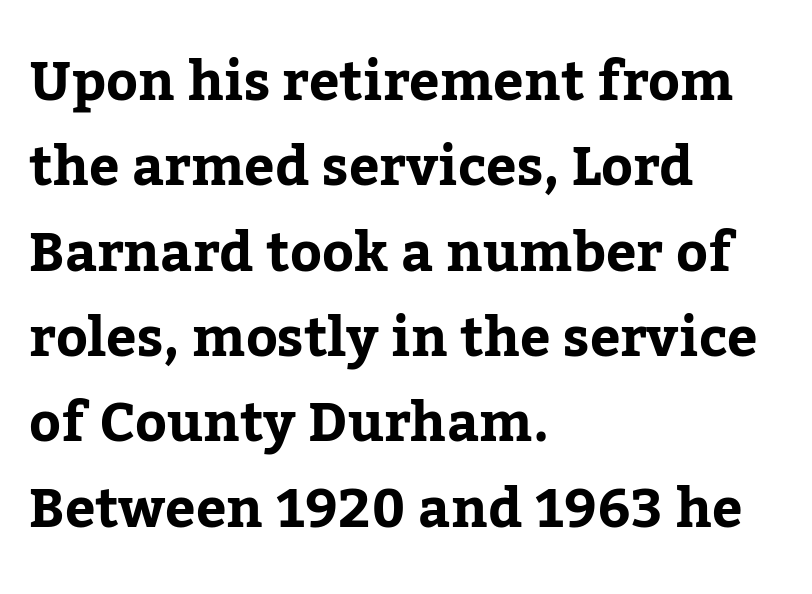
{"serif": "yes", "italic": "no", "bold": "yes", "weight": "bold", "width": "normal", "stroke_contrast": "low", "x_height": "medium", "monospaced": "no", "underline": "no", "align": "left", "line_spacing": "normal", "line_spacing_ratio": 1.58, "letter_spacing": "normal", "letter_spacing_em": 0.0, "glyph_px": 54}
